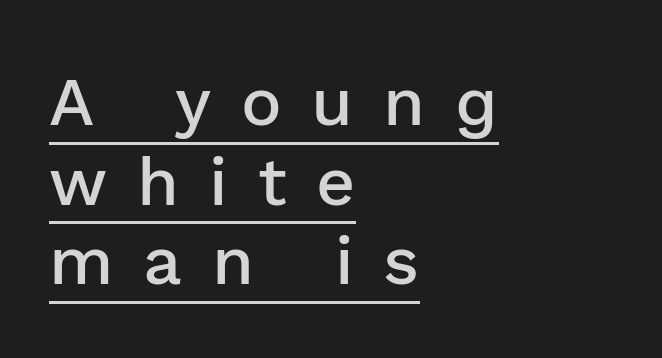
The image shows 68 px semibold sans-serif type, upright; set left-aligned, line spacing 1.17x, unusually wide letter spacing (+0.44 em), underlined; low stroke contrast and a medium x-height.
